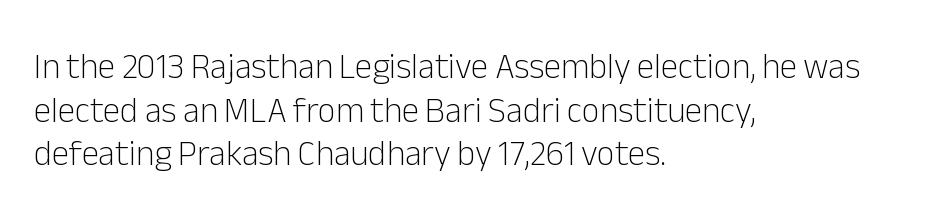
The typeface has the unassuming heft of standard copy or less. Caption: standard tracking, unaltered. A typesetter would label this face a sans. The letters stand upright; this is a roman face.
